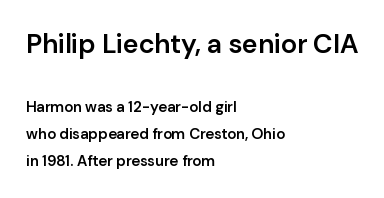
{"italic": "no", "bold": "semi", "underline": "no", "align": "left", "line_spacing_ratio": 1.82, "letter_spacing": "normal", "letter_spacing_em": 0.0, "larger_block": "first", "size_ratio": 1.8, "glyph_px": 27}
